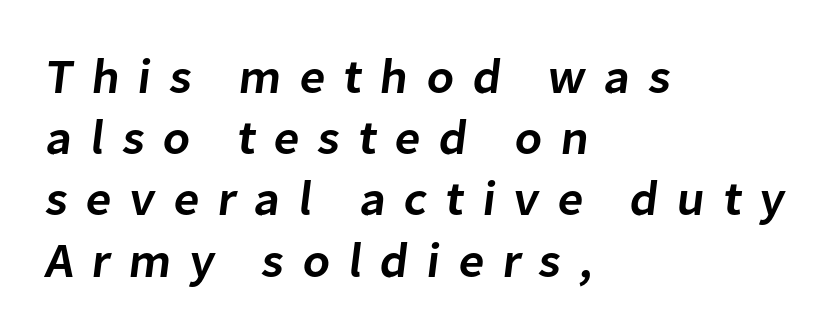
This rendering widens character spacing well past its baseline value. What's the leading like? Ordinary, nothing unusual. The passage shown is typed in a proportional face where columns would drift. A sans-serif font was chosen for this passage. Nobody drew a line under any word here. As a designer I'd log this as weight 600, semibold.
